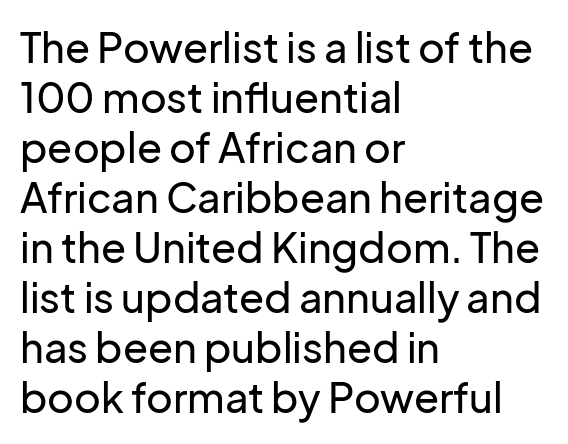
{"serif": "no", "italic": "no", "width": "normal", "stroke_contrast": "low", "x_height": "medium", "monospaced": "no", "underline": "no", "align": "left", "line_spacing_ratio": 1.22, "letter_spacing": "normal", "letter_spacing_em": 0.0, "glyph_px": 41}
